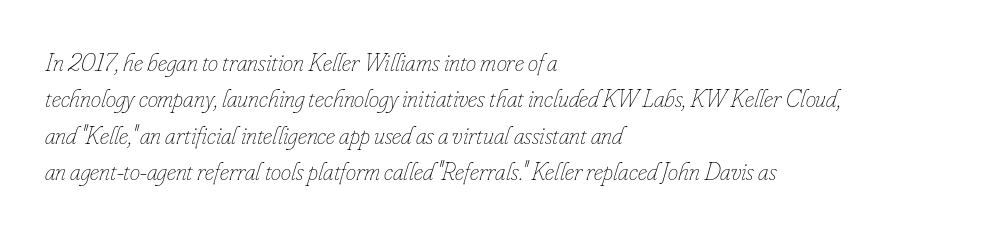
The face used here is rendered with its standard letterfit. A clean baseline with only descenders dipping below it. Leftover space on each line is placed entirely after the last word. Is the type heavy? It reads as light-to-regular instead. The letters are slanted; this is an italic face. The line-height multiplier appears to be the usual default.
